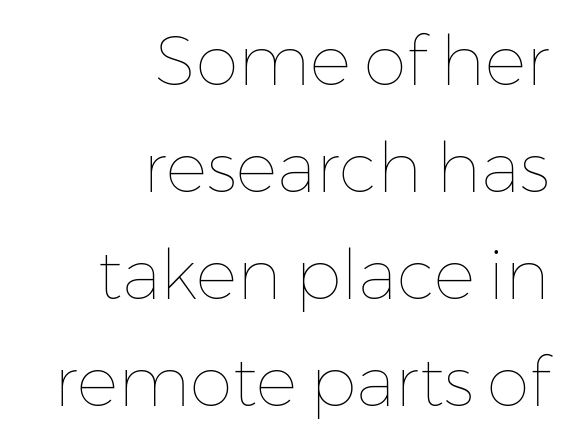
{"italic": "no", "bold": "no", "weight": "thin", "width": "normal", "stroke_contrast": "low", "x_height": "medium", "monospaced": "no", "underline": "no", "align": "right", "line_spacing": "normal", "line_spacing_ratio": 1.55, "letter_spacing": "normal", "letter_spacing_em": 0.0, "glyph_px": 69}
